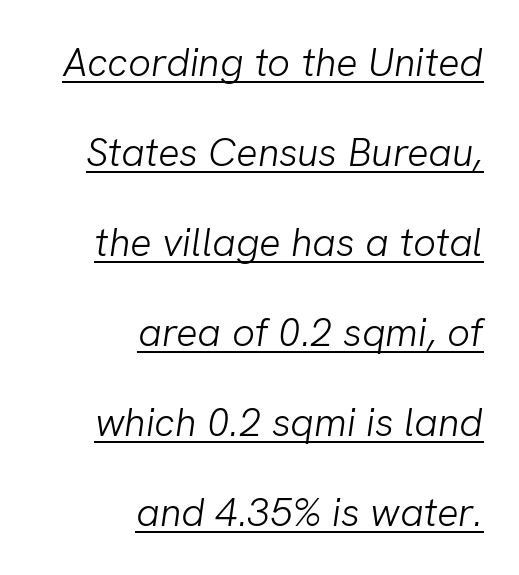
The image shows 40 px light sans-serif type; set right-aligned, loose line spacing (2.25x), normal letter spacing, underlined; low stroke contrast and a medium x-height.
